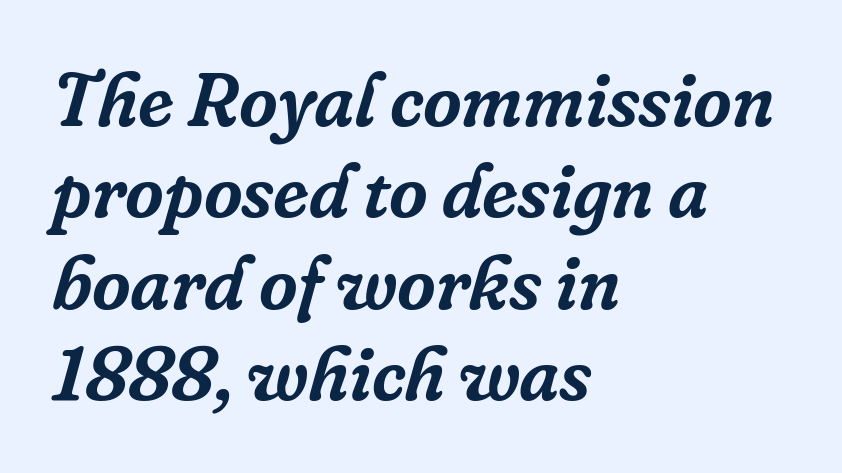
Q: Is the text italic (slanted)? A: Yes, it leans right by about 16 degrees.
Q: Is the typeface a serif or a sans-serif typeface? A: Serif.
Q: Is the text underlined? A: No.
Q: How is the paragraph aligned? A: Left-aligned.
Q: Is the spacing between letters normal or unusually wide? A: Normal.
Q: Width (condensed, normal, or wide)? A: Normal.
Q: Stroke contrast? A: Low.
Q: x-height? A: Medium.
Q: Monospaced? A: No.
